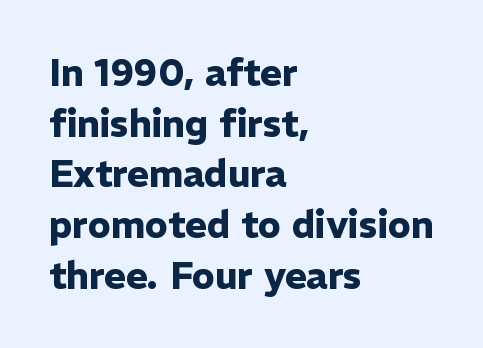
{"serif": "no", "italic": "no", "bold": "yes", "weight": "heavy", "width": "normal", "stroke_contrast": "low", "x_height": "medium", "monospaced": "no", "underline": "no", "align": "left", "line_spacing": "normal", "line_spacing_ratio": 1.37, "letter_spacing": "normal", "letter_spacing_em": 0.0, "glyph_px": 37}
